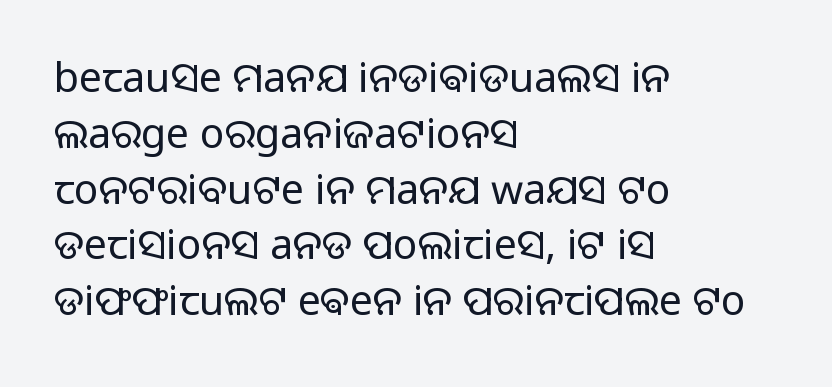
When letters stand straight like this, we call the style roman or upright. The letterforms sit at book weight or below. Note the varied advance widths — an 'i' is clearly narrower than an 'm'. The lines sit at an ordinary, default distance from one another.
